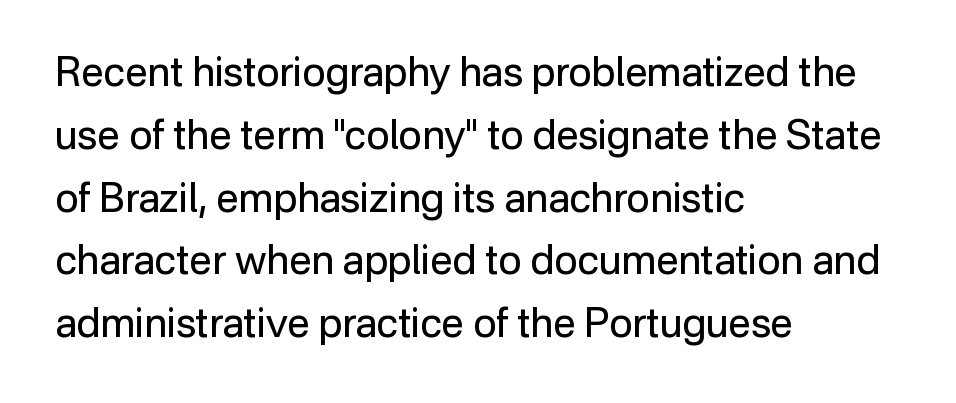
{"serif": "no", "italic": "no", "bold": "no", "weight": "regular", "width": "normal", "stroke_contrast": "low", "x_height": "medium", "monospaced": "no", "underline": "no", "align": "left", "line_spacing": "normal", "line_spacing_ratio": 1.57, "letter_spacing": "normal", "letter_spacing_em": 0.0, "glyph_px": 40}
